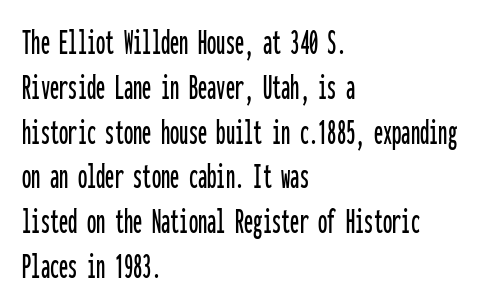
A typesetter would call this monospace, since all characters share one set width. This sample uses an upright cut, with every glyph sitting square on the baseline. These lines stack with their left ends in a neat column. Default kerning and tracking; the words read as compact shapes.
